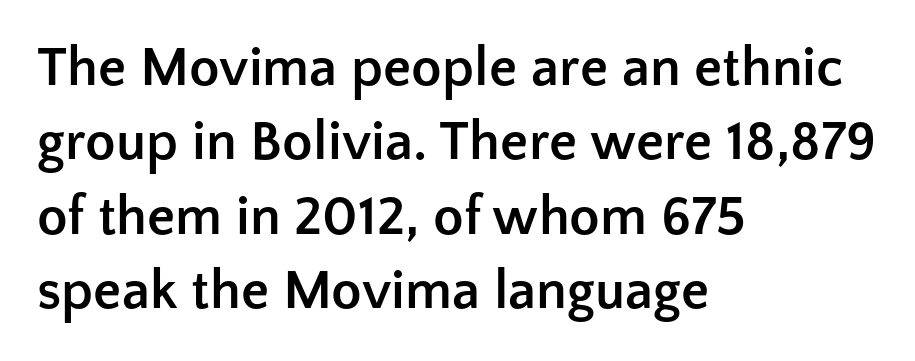
The image shows 56 px semibold sans-serif type, upright; set left-aligned, normal line spacing (1.33x), normal letter spacing, not underlined; low stroke contrast and a medium x-height.
